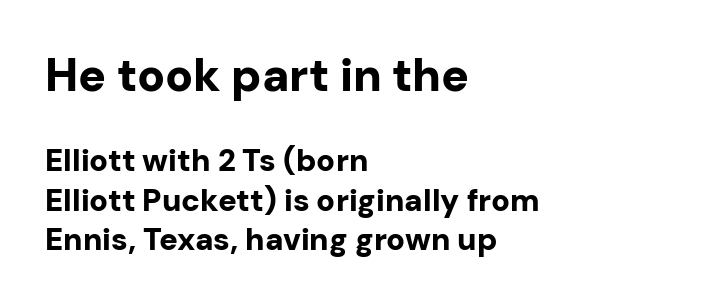
Q: Is the text bold? A: Yes.
Q: Is the text italic (slanted)? A: No, it is upright.
Q: Is the typeface a serif or a sans-serif typeface? A: Sans-serif.
Q: Is the text underlined? A: No.
Q: How is the paragraph aligned? A: Left-aligned.
Q: Is the spacing between letters normal or unusually wide? A: Normal.
Q: Is the spacing between lines tight, normal or loose? A: Normal.
Q: Which block of text is set in a larger size, the first (top) or the second (bottom)? A: The first (top) one.
Q: Width (condensed, normal, or wide)? A: Normal.
Q: Stroke contrast? A: Low.
Q: x-height? A: Medium.
Q: Monospaced? A: No.
